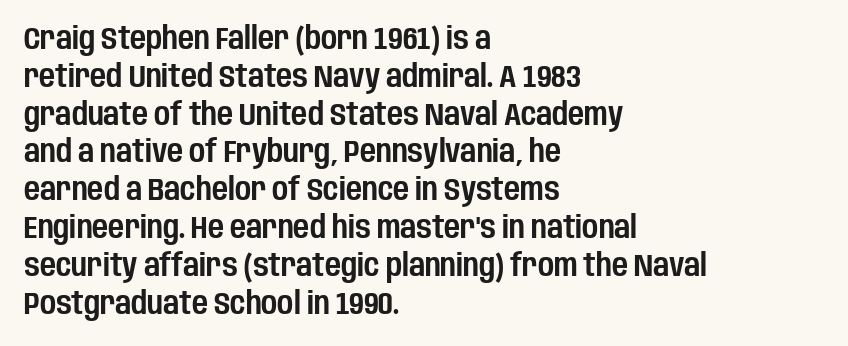
The image shows 31 px condensed sans-serif type, upright; set left-aligned, line spacing 1.22x, normal letter spacing, not underlined; low stroke contrast and a large x-height.
